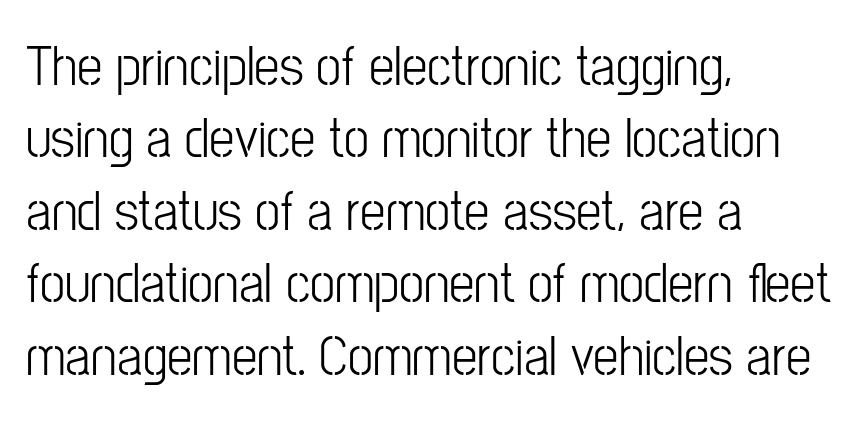
The image shows 57 px light, condensed sans-serif type, upright; set left-aligned, normal line spacing (1.27x), normal letter spacing, not underlined; low stroke contrast and a medium x-height.
